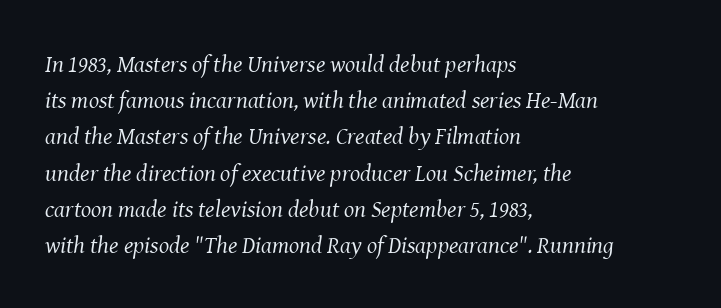
The image shows 24 px text type, italic (leaning right); set left-aligned, normal line spacing (1.51x), normal letter spacing, not underlined.
